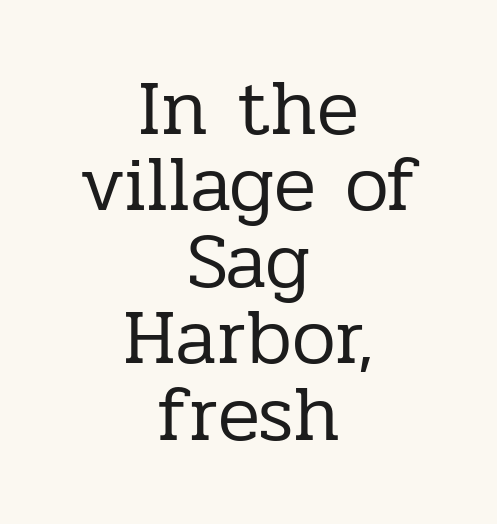
Q: Is the text bold? A: No.
Q: Is the text italic (slanted)? A: No, it is upright.
Q: Is the typeface a serif or a sans-serif typeface? A: Serif.
Q: Is the text underlined? A: No.
Q: How is the paragraph aligned? A: Centered.
Q: Is the spacing between letters normal or unusually wide? A: Normal.
Q: Is the spacing between lines tight, normal or loose? A: Tight.
Q: Width (condensed, normal, or wide)? A: Normal.
Q: Stroke contrast? A: Low.
Q: x-height? A: Medium.
Q: Monospaced? A: No.
